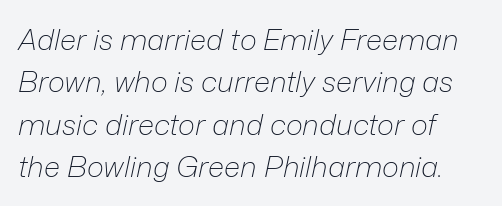
The image shows 29 px light type, italic (leaning right); set left-aligned, normal line spacing (1.46x), normal letter spacing, not underlined; low stroke contrast and a medium x-height.
